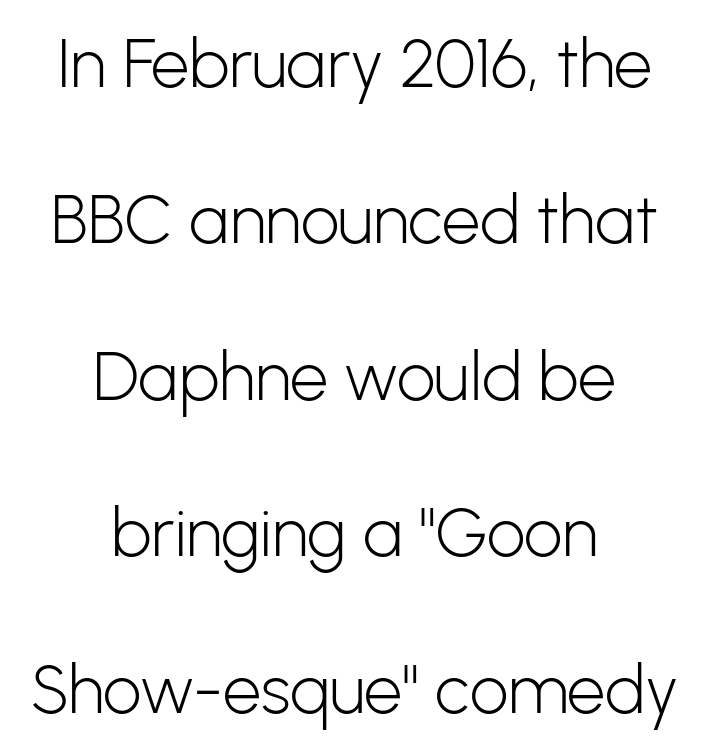
Think of a printed novel: that variable character pitch is what you see here. Has an underline been added? It has not. The letters carry no serifs — their stems end cleanly without finishing strokes. You can tell it's not italic because the verticals are truly vertical.
